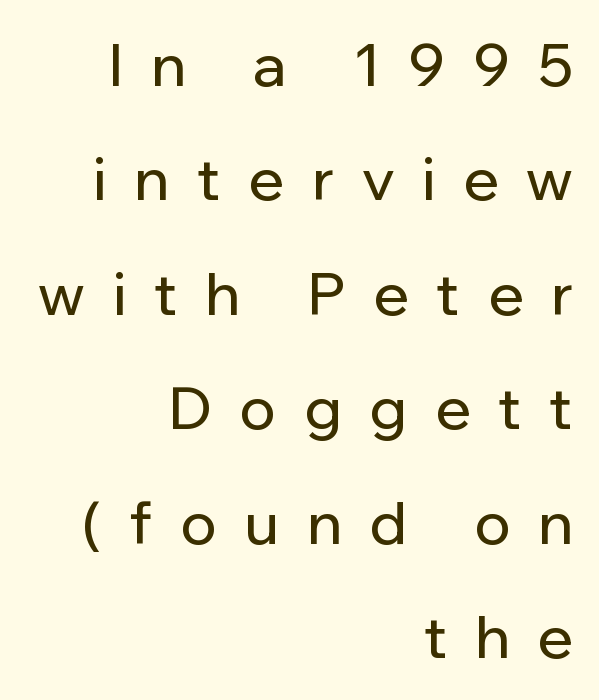
{"serif": "no", "italic": "no", "width": "normal", "stroke_contrast": "low", "x_height": "medium", "monospaced": "no", "underline": "no", "align": "right", "line_spacing": "loose", "line_spacing_ratio": 1.94, "letter_spacing": "wide", "letter_spacing_em": 0.47, "glyph_px": 59}
